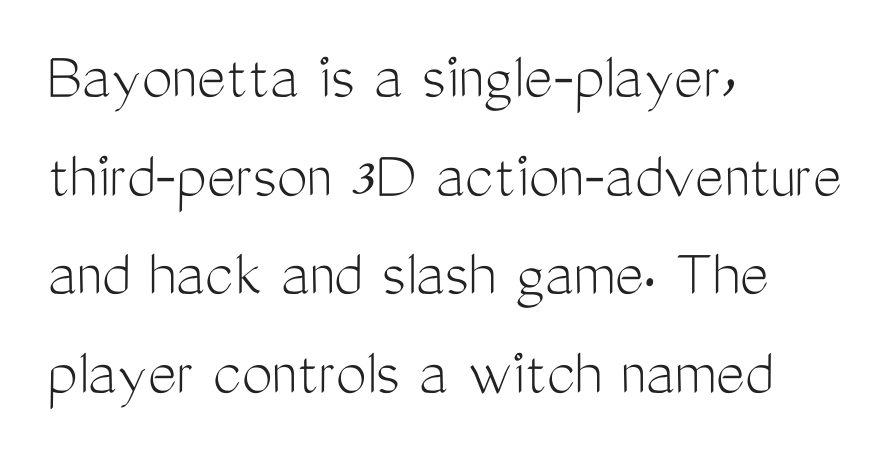
{"serif": "no", "italic": "no", "bold": "no", "weight": "light", "width": "condensed", "stroke_contrast": "medium", "x_height": "medium", "monospaced": "no", "underline": "no", "align": "left", "line_spacing": "normal", "line_spacing_ratio": 1.43, "letter_spacing": "normal", "letter_spacing_em": 0.0, "glyph_px": 69}
